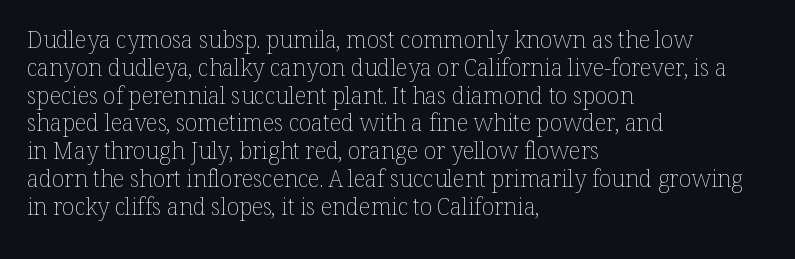
Q: Is the text bold? A: No.
Q: Is the text italic (slanted)? A: No, it is upright.
Q: Is the text underlined? A: No.
Q: How is the paragraph aligned? A: Left-aligned.
Q: Is the spacing between letters normal or unusually wide? A: Normal.
